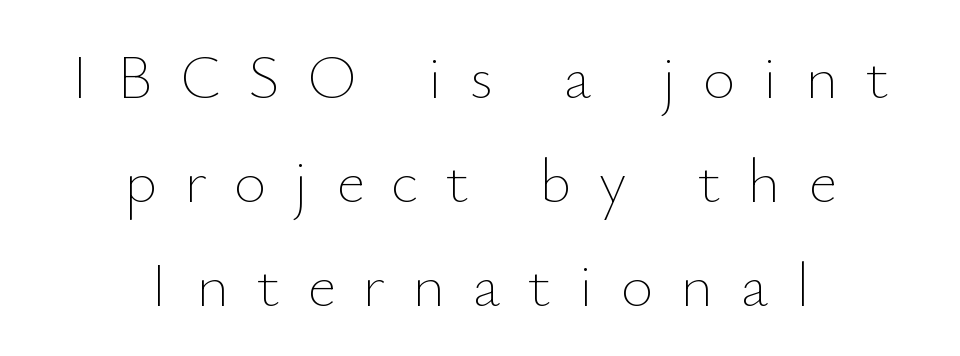
Letter spacing: wide. Just letters on the line, the space beneath them empty. In terms of leading, this rendering sits right in the middle. Casual observation: everything's sitting right in the middle. The font sits on the lighter half of the weight spectrum, regular included.
